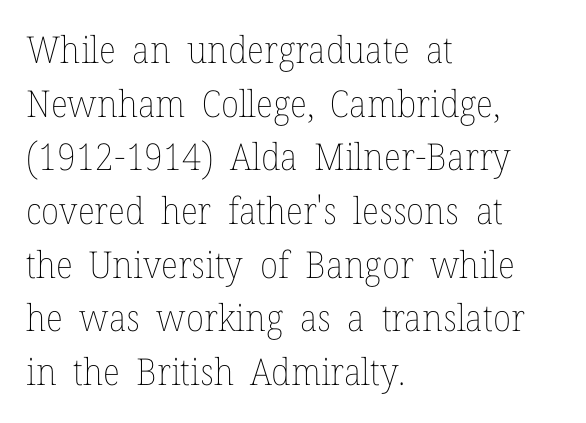
Q: Is the text bold? A: No.
Q: Is the text italic (slanted)? A: No, it is upright.
Q: Is the text underlined? A: No.
Q: How is the paragraph aligned? A: Left-aligned.
Q: Is the spacing between letters normal or unusually wide? A: Normal.
Q: Is the spacing between lines tight, normal or loose? A: Normal.
Q: Width (condensed, normal, or wide)? A: Normal.
Q: Stroke contrast? A: Low.
Q: x-height? A: Medium.
Q: Monospaced? A: No.
